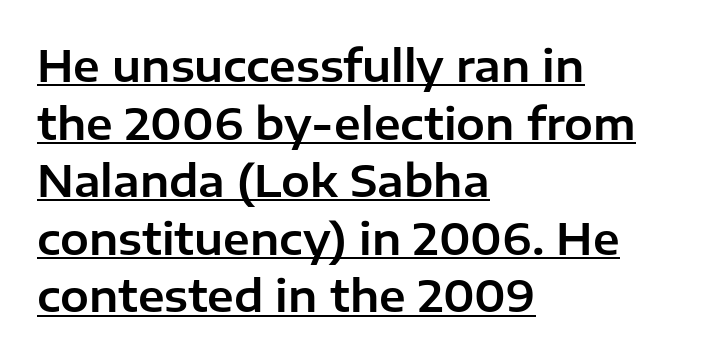
These lines keep a tight, regular rhythm from letter to letter. Does a line run under the words? Yes, clearly. Style check: upright. Quick note: interline space is typical. Horizontally, the lines are justified to the leading edge only.
